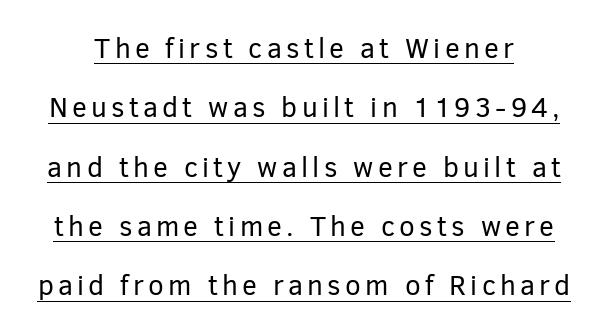
The image shows 28 px regular-weight sans-serif type, upright; set loose line spacing (2.12x), underlined; low stroke contrast and a medium x-height.
